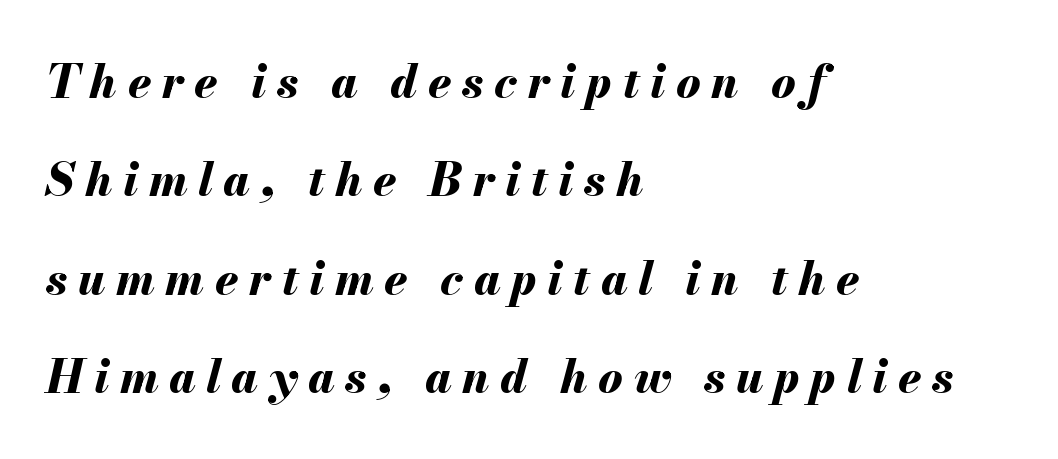
The tracking jumps out immediately: characters are airy and widely separated. These lines are set flush left with a ragged right edge. If you drew a line through each stem, it would be angled. The rendering uses natural spacing where letterforms have individual widths.
